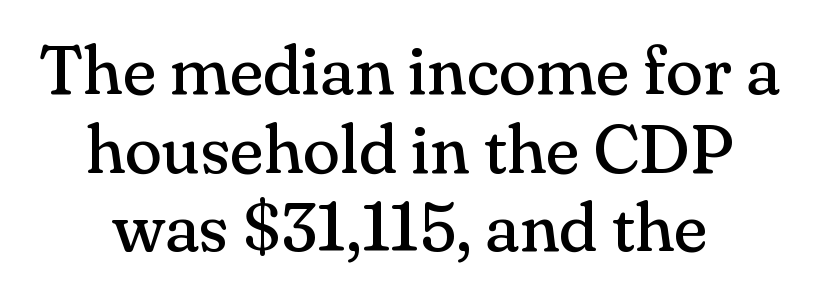
Only glyphs here, with clear space below each row. Summary of vertical rhythm: compact, with narrow interline spacing. Tall strokes in this sample are plumb rather than angled. Note the varied advance widths — an 'i' is clearly narrower than an 'm'.
